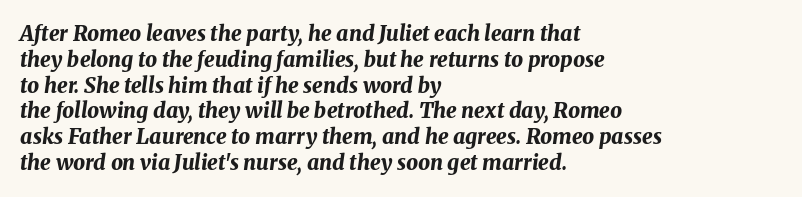
On the weight axis this lands at bold, roughly 700. The tracking reads as untouched default to a designer's eye. It's the slanting kind of type. Line starts are locked; line ends wander. No word sits above an underline.
